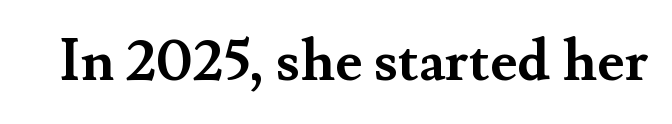
Q: Is the text bold? A: Yes.
Q: Is the text italic (slanted)? A: No, it is upright.
Q: Is the typeface a serif or a sans-serif typeface? A: Serif.
Q: Is the text underlined? A: No.
Q: Is the spacing between letters normal or unusually wide? A: Normal.
Q: Width (condensed, normal, or wide)? A: Normal.
Q: Stroke contrast? A: Medium.
Q: x-height? A: Small.
Q: Monospaced? A: No.
